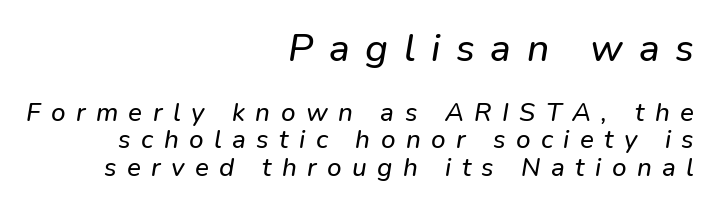
The upper block of text is set noticeably larger than the block beneath it. The zone under the glyphs is completely vacant. Grotesque or geometric, the face here clearly has no serifs. These lines huddle together more closely than default settings would place them. Short note: letters widely spaced. Layout note: lines flush right.
